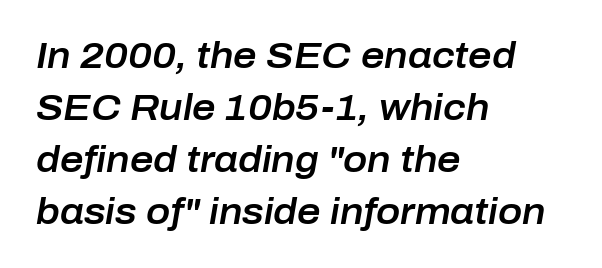
The image shows 36 px text type, italic (leaning right); set left-aligned, normal line spacing (1.44x), normal letter spacing, not underlined; low stroke contrast and a medium x-height.
